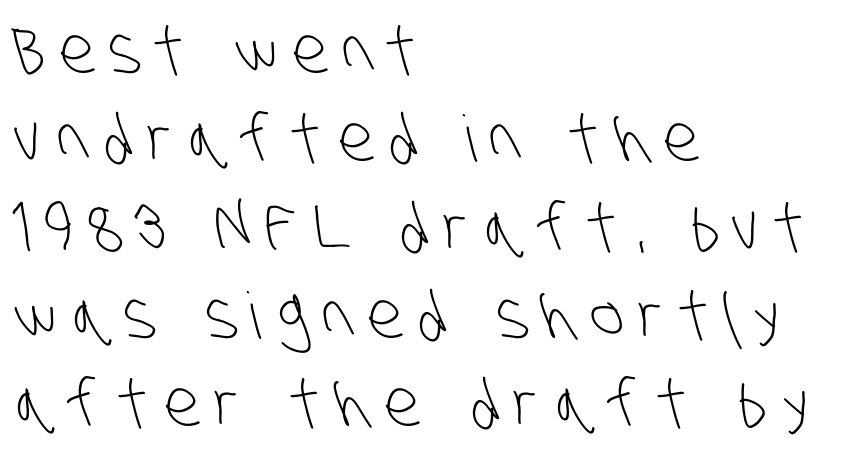
The image shows 64 px light, condensed sans-serif type; set left-aligned, normal line spacing (1.38x), unusually wide letter spacing (+0.23 em), not underlined; low stroke contrast and a large x-height.
